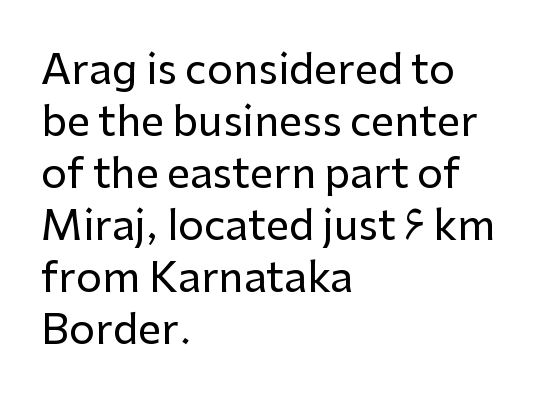
Q: Is the text italic (slanted)? A: No, it is upright.
Q: Is the typeface a serif or a sans-serif typeface? A: Sans-serif.
Q: Is the text underlined? A: No.
Q: How is the paragraph aligned? A: Left-aligned.
Q: Is the spacing between letters normal or unusually wide? A: Normal.
Q: Is the spacing between lines tight, normal or loose? A: Normal.
Q: Width (condensed, normal, or wide)? A: Normal.
Q: Stroke contrast? A: Low.
Q: x-height? A: Medium.
Q: Monospaced? A: No.
